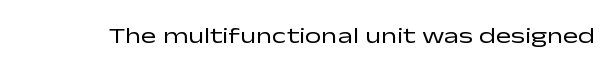
Q: Is the text bold? A: No.
Q: Is the text italic (slanted)? A: No, it is upright.
Q: Is the text underlined? A: No.
Q: Is the spacing between letters normal or unusually wide? A: Normal.
